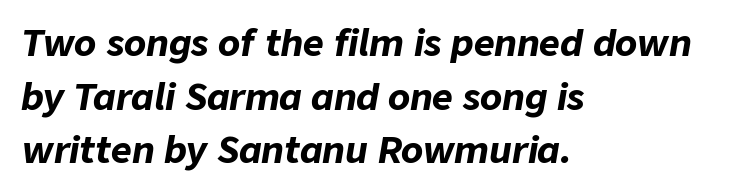
Q: Is the text bold? A: Yes.
Q: Is the text italic (slanted)? A: Yes, it leans right by about 9 degrees.
Q: Is the text underlined? A: No.
Q: How is the paragraph aligned? A: Left-aligned.
Q: Is the spacing between letters normal or unusually wide? A: Normal.
Q: Is the spacing between lines tight, normal or loose? A: Normal.
Q: Width (condensed, normal, or wide)? A: Normal.
Q: Stroke contrast? A: Low.
Q: x-height? A: Medium.
Q: Monospaced? A: No.
